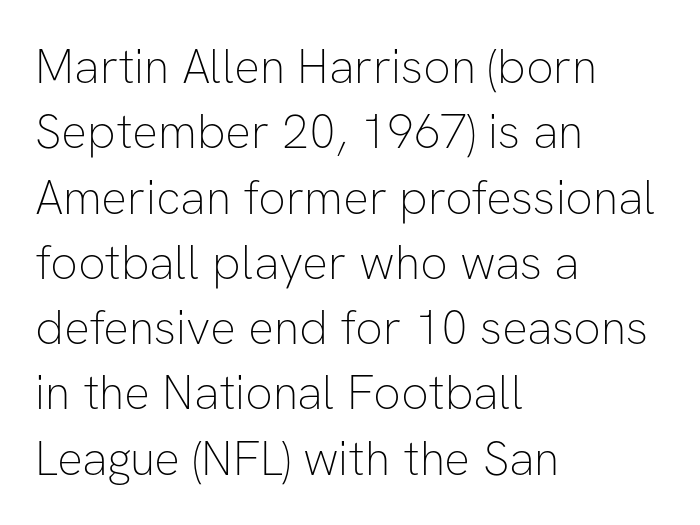
Lines of text with bare space underneath. Nobody touched the tracking dial on this one. Varying glyph widths throughout — classic text-font behaviour. One glance says typical: line gaps are just what's usual.
